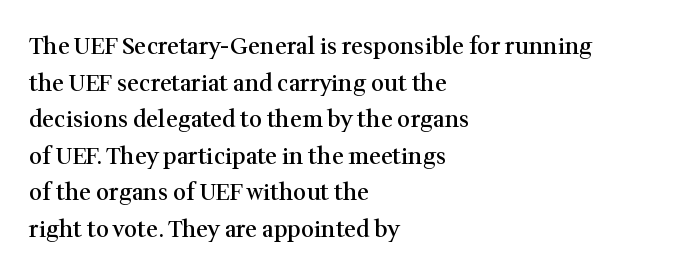
The type is set solid horizontally, with unmodified tracking. Visually the block forms a straight wall on the left and a jagged coastline on the right. Does the lettering tilt? It doesn't — this is upright. Baseline-to-baseline distance is the conventional proportion of letter height. Anything drawn beneath the words? Only blank space.
